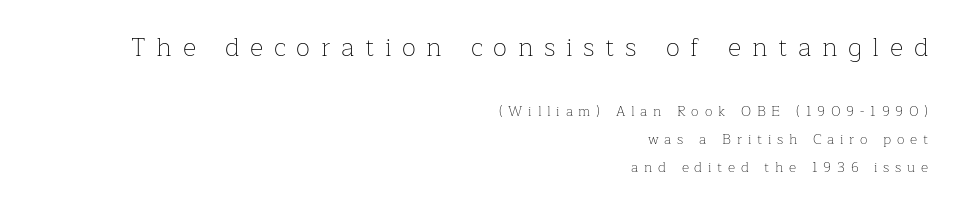
Q: Is the text bold? A: No.
Q: Is the text italic (slanted)? A: No, it is upright.
Q: Is the text underlined? A: No.
Q: How is the paragraph aligned? A: Right-aligned.
Q: Is the spacing between letters normal or unusually wide? A: Unusually wide.
Q: Is the spacing between lines tight, normal or loose? A: Loose.
Q: Which block of text is set in a larger size, the first (top) or the second (bottom)? A: The first (top) one.
